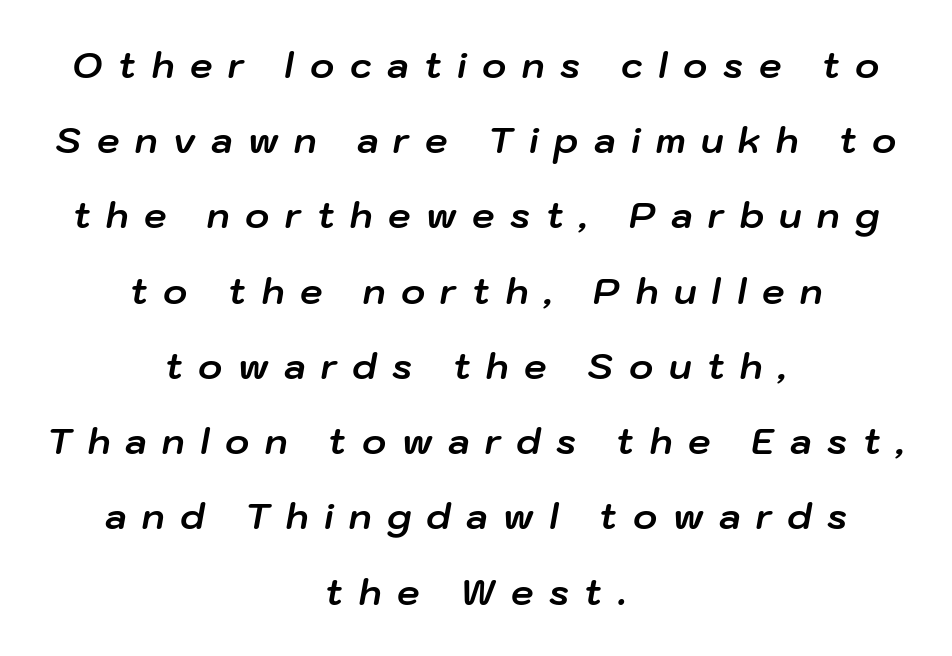
{"italic": "yes", "lean": "right", "slant_degrees": 10, "bold": "yes", "weight": "bold", "width": "normal", "stroke_contrast": "low", "x_height": "medium", "monospaced": "no", "underline": "no", "align": "center", "line_spacing": "loose", "line_spacing_ratio": 2.09, "letter_spacing": "wide", "letter_spacing_em": 0.43, "glyph_px": 36}
